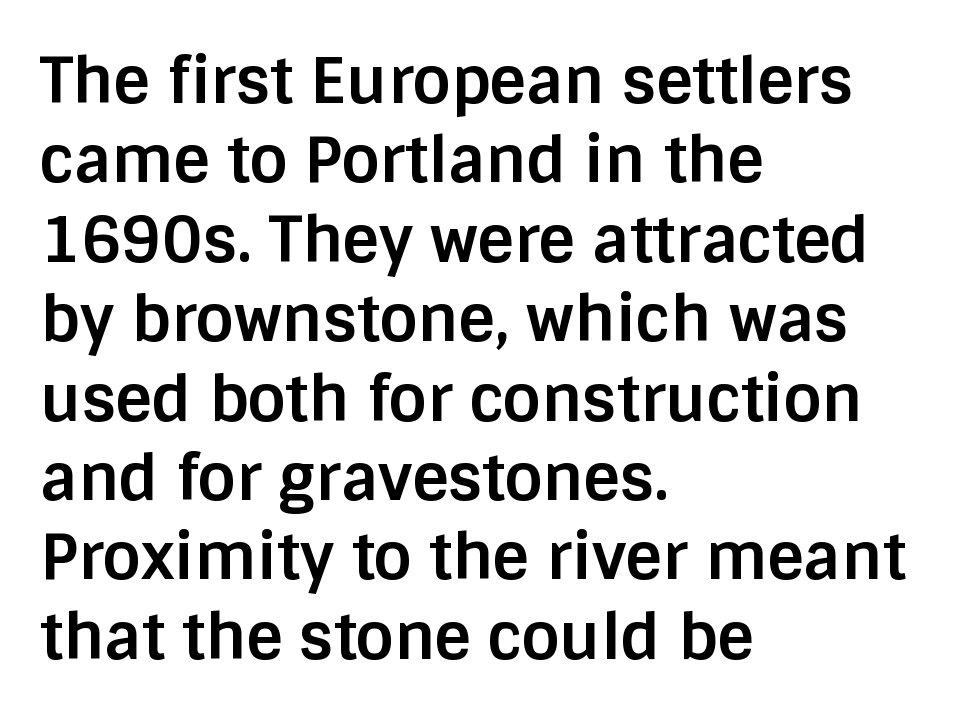
Q: Is the text bold? A: Yes.
Q: Is the text italic (slanted)? A: No, it is upright.
Q: Is the typeface a serif or a sans-serif typeface? A: Sans-serif.
Q: Is the text underlined? A: No.
Q: How is the paragraph aligned? A: Left-aligned.
Q: Is the spacing between letters normal or unusually wide? A: Normal.
Q: Is the spacing between lines tight, normal or loose? A: Normal.
Q: Width (condensed, normal, or wide)? A: Normal.
Q: Stroke contrast? A: Low.
Q: x-height? A: Large.
Q: Monospaced? A: No.
